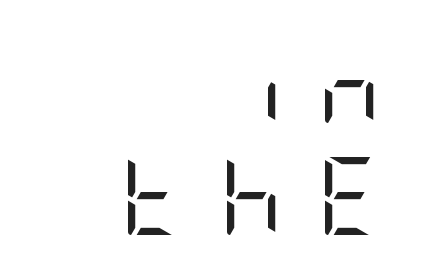
Q: Is the text bold? A: No.
Q: Is the text italic (slanted)? A: No, it is upright.
Q: Is the typeface a serif or a sans-serif typeface? A: Sans-serif.
Q: Is the text underlined? A: No.
Q: How is the paragraph aligned? A: Right-aligned.
Q: Is the spacing between letters normal or unusually wide? A: Unusually wide.
Q: Is the spacing between lines tight, normal or loose? A: Normal.
Q: Width (condensed, normal, or wide)? A: Condensed.
Q: Stroke contrast? A: Low.
Q: x-height? A: Large.
